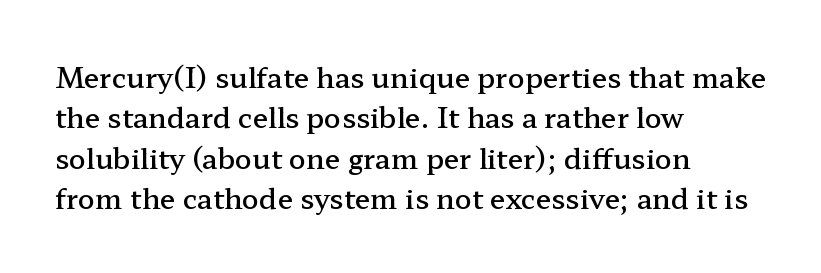
Each line starts at the same left margin while the right side varies. Every stem runs plumb, perpendicular to the baseline. The characters look somewhat weighty, a semibold short of true bold. Evenly set lines give the paragraph a standard silhouette. Compared with typical body copy, the letter spacing here is the same.
